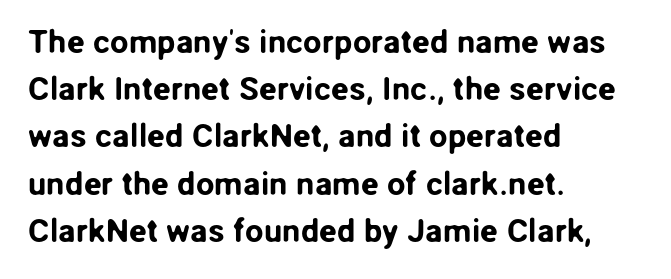
The image shows 33 px sans-serif type, upright; set left-aligned, normal line spacing (1.43x), normal letter spacing, not underlined; low stroke contrast and a medium x-height.
